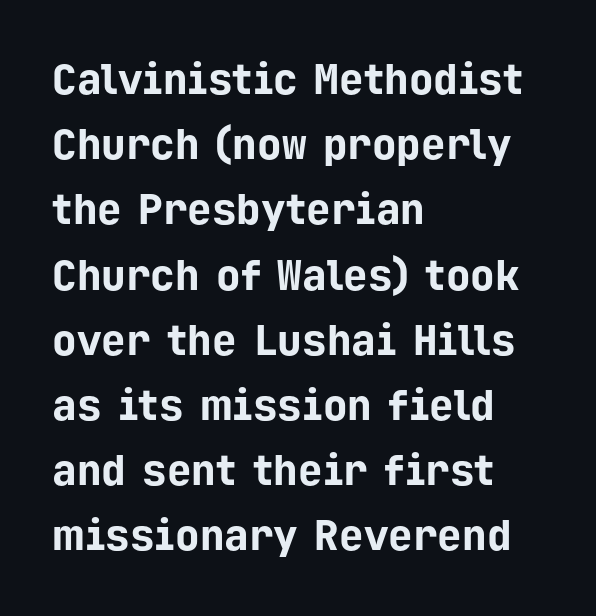
Q: Is the text bold? A: Yes.
Q: Is the text italic (slanted)? A: No, it is upright.
Q: Is the typeface a serif or a sans-serif typeface? A: Sans-serif.
Q: Is the text underlined? A: No.
Q: How is the paragraph aligned? A: Left-aligned.
Q: Is the spacing between letters normal or unusually wide? A: Normal.
Q: Is the spacing between lines tight, normal or loose? A: Normal.
Q: Width (condensed, normal, or wide)? A: Normal.
Q: Stroke contrast? A: Low.
Q: x-height? A: Medium.
Q: Monospaced? A: Yes.
